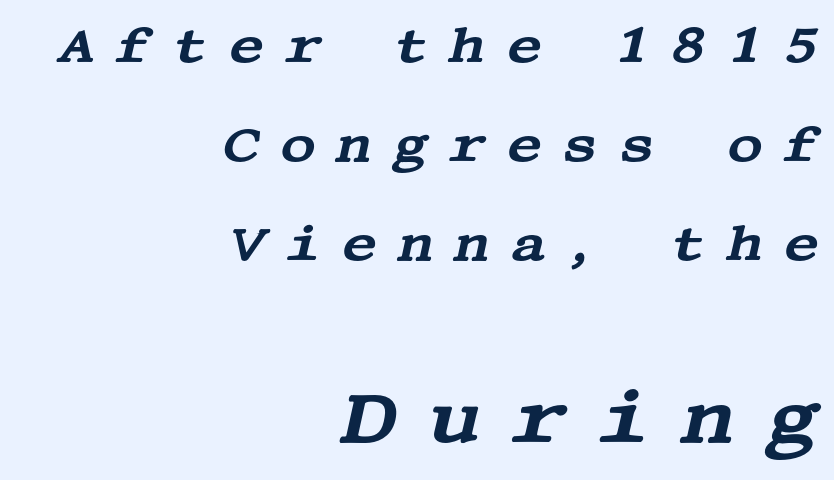
Q: Is the text italic (slanted)? A: Yes, it leans right by about 13 degrees.
Q: Is the typeface a serif or a sans-serif typeface? A: Serif.
Q: Is the text underlined? A: No.
Q: How is the paragraph aligned? A: Right-aligned.
Q: Is the spacing between letters normal or unusually wide? A: Unusually wide.
Q: Is the spacing between lines tight, normal or loose? A: Loose.
Q: Which block of text is set in a larger size, the first (top) or the second (bottom)? A: The second (bottom) one.
Q: Width (condensed, normal, or wide)? A: Wide.
Q: Stroke contrast? A: Medium.
Q: x-height? A: Large.
